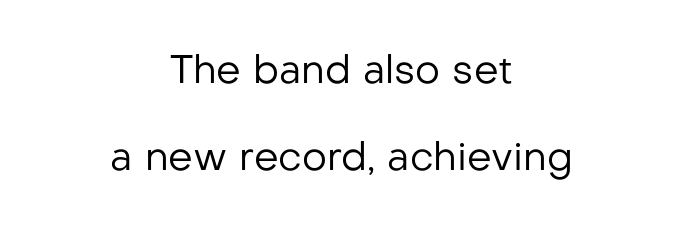
{"serif": "no", "italic": "no", "bold": "no", "weight": "regular", "width": "normal", "stroke_contrast": "low", "x_height": "medium", "monospaced": "no", "underline": "no", "align": "center", "line_spacing": "loose", "line_spacing_ratio": 2.24, "letter_spacing": "normal", "letter_spacing_em": 0.0, "glyph_px": 39}
